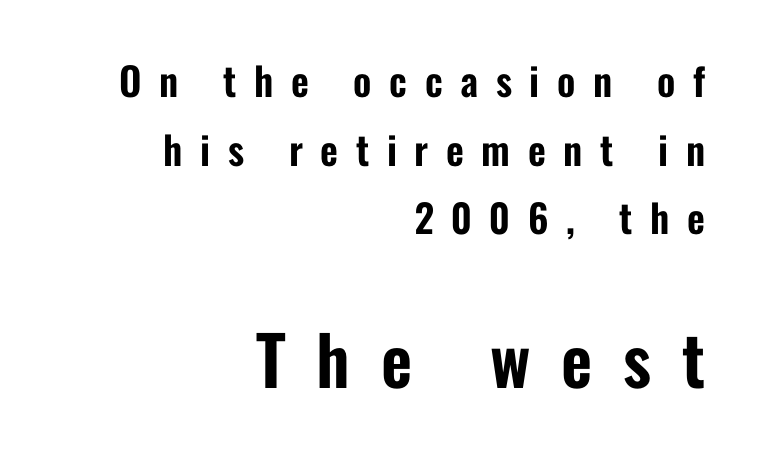
Q: Is the text italic (slanted)? A: No, it is upright.
Q: Is the typeface a serif or a sans-serif typeface? A: Sans-serif.
Q: Is the text underlined? A: No.
Q: How is the paragraph aligned? A: Right-aligned.
Q: Is the spacing between letters normal or unusually wide? A: Unusually wide.
Q: Which block of text is set in a larger size, the first (top) or the second (bottom)? A: The second (bottom) one.
Q: Width (condensed, normal, or wide)? A: Condensed.
Q: Stroke contrast? A: Low.
Q: x-height? A: Medium.
Q: Monospaced? A: No.
